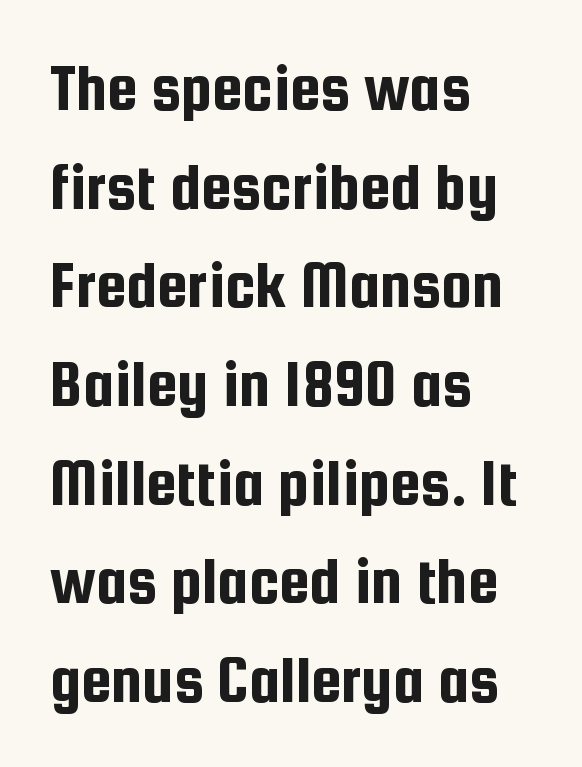
Tracking value appears to be zero — textbook default spacing. Serifs: no, the terminals of the letterforms are clean. Caption: multi-line text, flush left, ragged right. Ascenders rise straight up at ninety degrees.
